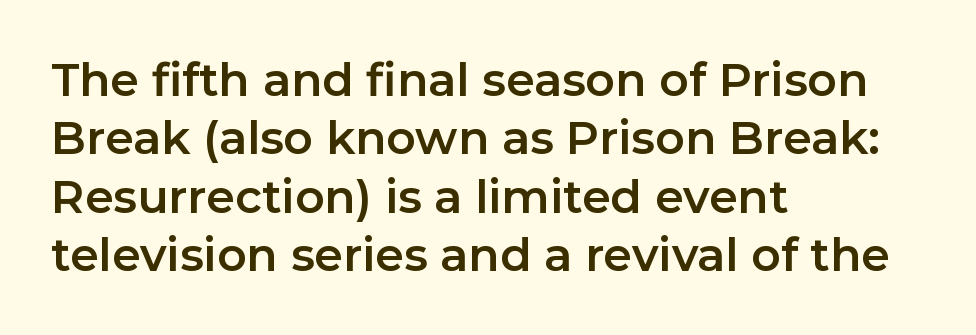
Notice how the stems are strictly vertical — no italics here. Regarding leading, the lines here are spaced in the standard way. Does the type have serifs? No, each stem ends abruptly. Only glyphs here, with clear space below each row. Is the letter spacing exaggerated? No — it looks like the ordinary default. Caption: multi-line text, flush left, ragged right.
